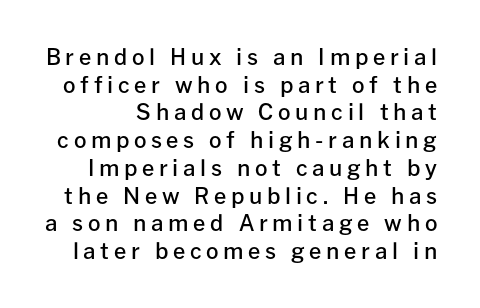
Q: Is the text bold? A: Semi-bold.
Q: Is the text italic (slanted)? A: No, it is upright.
Q: Is the text underlined? A: No.
Q: Is the spacing between letters normal or unusually wide? A: Unusually wide.
Q: Is the spacing between lines tight, normal or loose? A: Normal.
